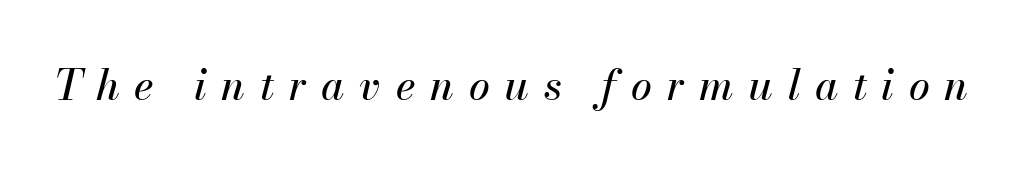
The image shows 42 px text type, italic (leaning right); set unusually wide letter spacing (+0.35 em), not underlined; medium stroke contrast and a small x-height.
